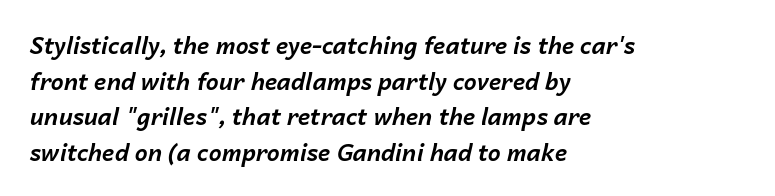
{"italic": "yes", "lean": "right", "slant_degrees": 14, "bold": "yes", "underline": "no", "align": "left", "line_spacing": "normal", "line_spacing_ratio": 1.55, "letter_spacing": "normal", "letter_spacing_em": 0.0, "glyph_px": 23}
